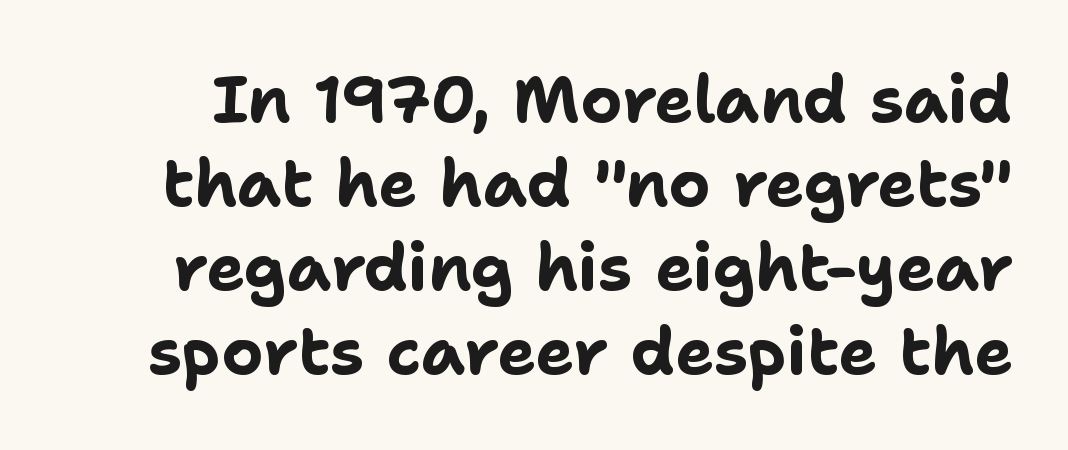
Anything drawn beneath the words? Only blank space. The vertical gap from one line to the next is medium. Nope, not italic — everything's standing straight. Typographically, this falls in the sans-serif category. Bold? Absolutely — the strokes are thick and heavy.
